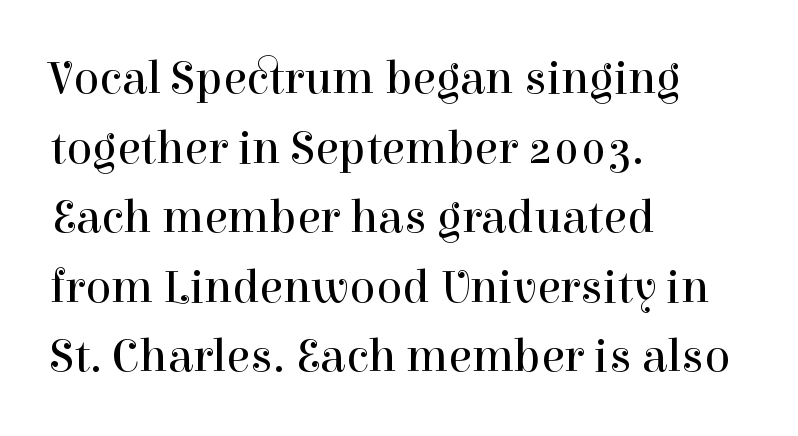
The string is rendered with underlining switched off. Ordinary non-slanted type is in use. A classic flush-left, rag-right setting is used for this passage. Caption: standard tracking, unaltered. The characters display serif detailing at their extremities.
